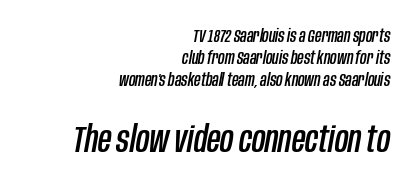
Q: Is the text italic (slanted)? A: Yes, it leans right by about 10 degrees.
Q: Is the text underlined? A: No.
Q: How is the paragraph aligned? A: Right-aligned.
Q: Is the spacing between letters normal or unusually wide? A: Normal.
Q: Which block of text is set in a larger size, the first (top) or the second (bottom)? A: The second (bottom) one.
Q: Width (condensed, normal, or wide)? A: Condensed.
Q: Stroke contrast? A: Low.
Q: x-height? A: Large.
Q: Monospaced? A: No.
